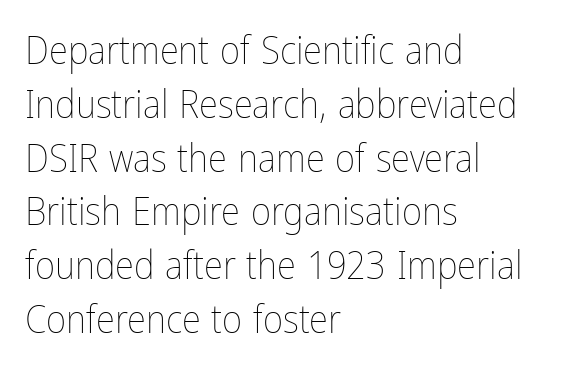
Q: Is the text bold? A: No.
Q: Is the text italic (slanted)? A: No, it is upright.
Q: Is the text underlined? A: No.
Q: How is the paragraph aligned? A: Left-aligned.
Q: Is the spacing between letters normal or unusually wide? A: Normal.
Q: Is the spacing between lines tight, normal or loose? A: Normal.
Q: Width (condensed, normal, or wide)? A: Condensed.
Q: Stroke contrast? A: Low.
Q: x-height? A: Medium.
Q: Monospaced? A: No.
